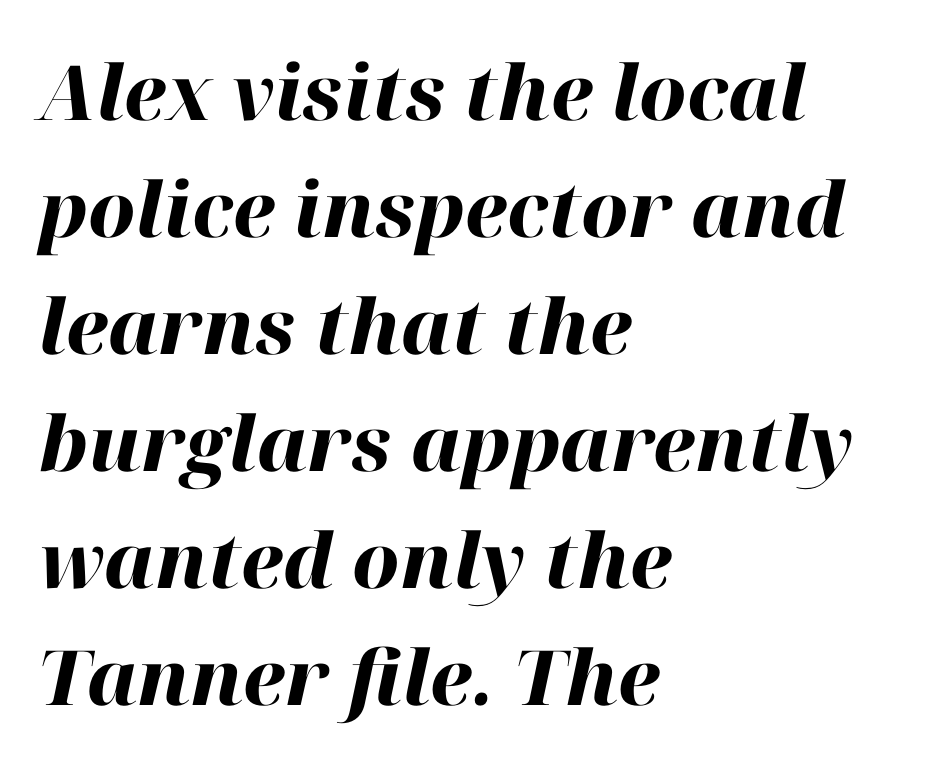
{"italic": "yes", "lean": "right", "slant_degrees": 12, "bold": "yes", "weight": "heavy", "width": "normal", "stroke_contrast": "high", "x_height": "medium", "monospaced": "no", "underline": "no", "align": "left", "line_spacing": "normal", "line_spacing_ratio": 1.54, "letter_spacing": "normal", "letter_spacing_em": 0.0, "glyph_px": 76}
